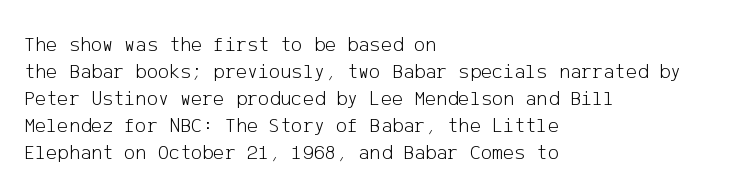
The image shows 21 px text type, upright; set left-aligned, normal line spacing (1.28x), normal letter spacing, not underlined.
